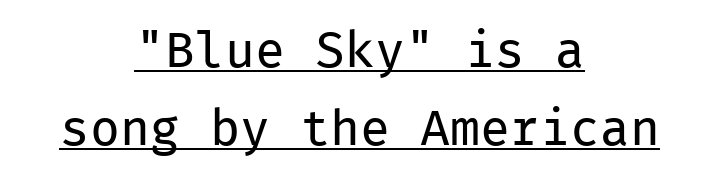
{"serif": "no", "italic": "no", "bold": "no", "weight": "regular", "width": "normal", "stroke_contrast": "low", "x_height": "medium", "monospaced": "yes", "underline": "yes", "align": "center", "line_spacing": "normal", "line_spacing_ratio": 1.56, "letter_spacing": "normal", "letter_spacing_em": 0.0, "glyph_px": 50}
